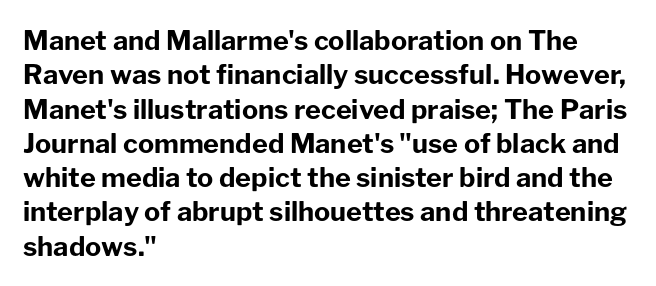
The image shows 27 px bold type, upright; set left-aligned, normal line spacing (1.27x), normal letter spacing, not underlined.
